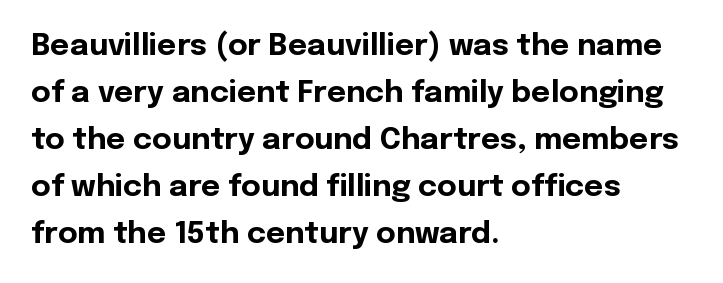
These lines are rendered in a variable-pitch font. Compared with an ordinary text face, these strokes are far heavier — a full bold. The passage shown has conventional tracking throughout. The lines in this sample share a left origin and differ only in where they stop. Evenly set lines give the paragraph a standard silhouette. What kind of face is this? One without serifs — a sans.
